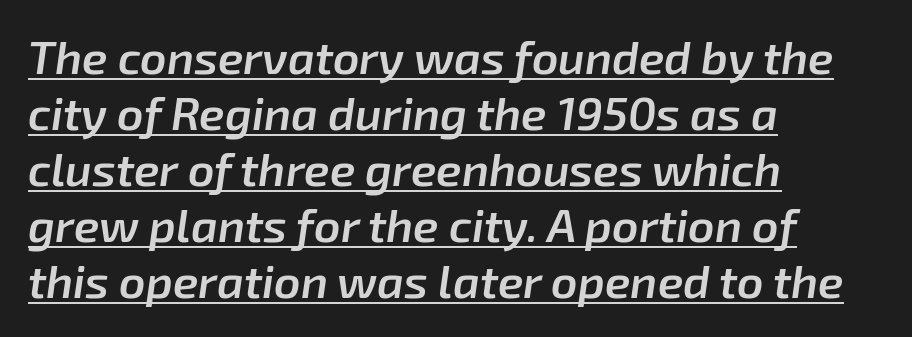
Every letter is mildly thick-stroked: semibold rather than bold. This sample carries an underscore along the baseline area. If you drew a line through each stem, it would be angled. A typesetter would call this proportional, since set widths differ per character. A typesetter would call this zero additional tracking.
